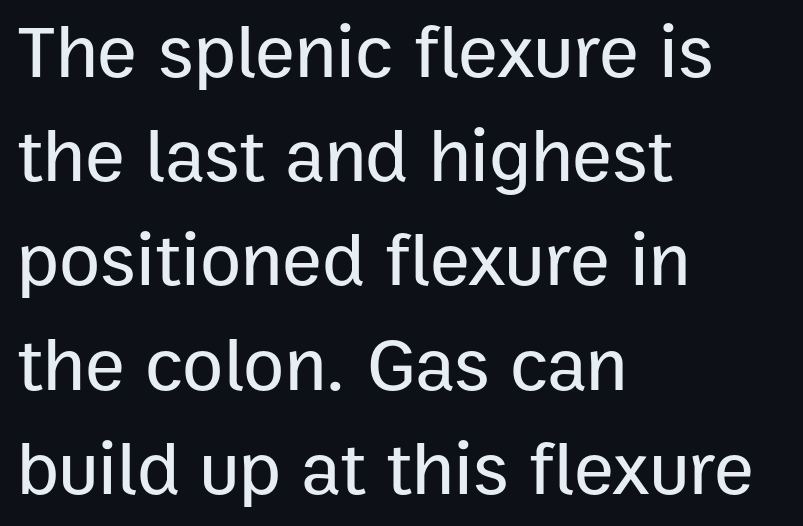
Q: Is the text italic (slanted)? A: No, it is upright.
Q: Is the typeface a serif or a sans-serif typeface? A: Sans-serif.
Q: Is the text underlined? A: No.
Q: How is the paragraph aligned? A: Left-aligned.
Q: Is the spacing between letters normal or unusually wide? A: Normal.
Q: Is the spacing between lines tight, normal or loose? A: Normal.
Q: Width (condensed, normal, or wide)? A: Normal.
Q: Stroke contrast? A: Low.
Q: x-height? A: Medium.
Q: Monospaced? A: No.
